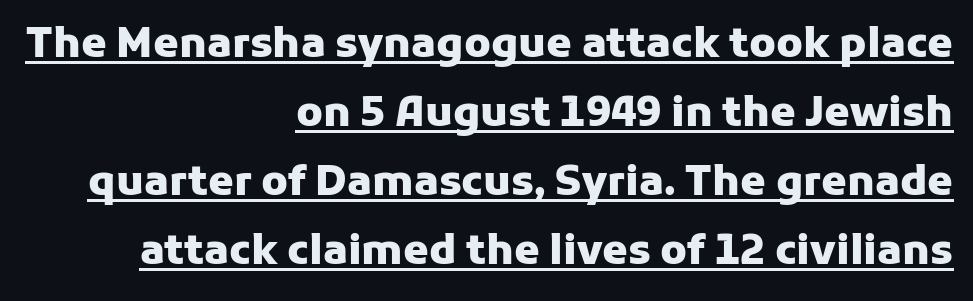
The image shows 41 px heavy sans-serif type, upright; set right-aligned, normal line spacing (1.68x), normal letter spacing, underlined; low stroke contrast and a medium x-height.
